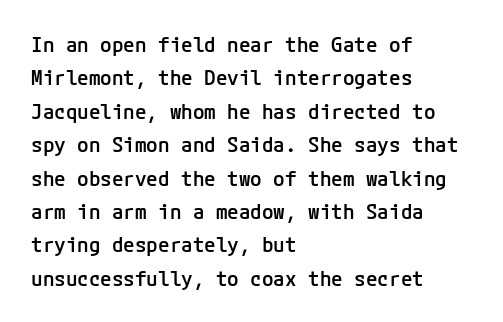
The image shows 21 px text type, upright; set left-aligned, normal line spacing (1.59x), normal letter spacing, not underlined.
